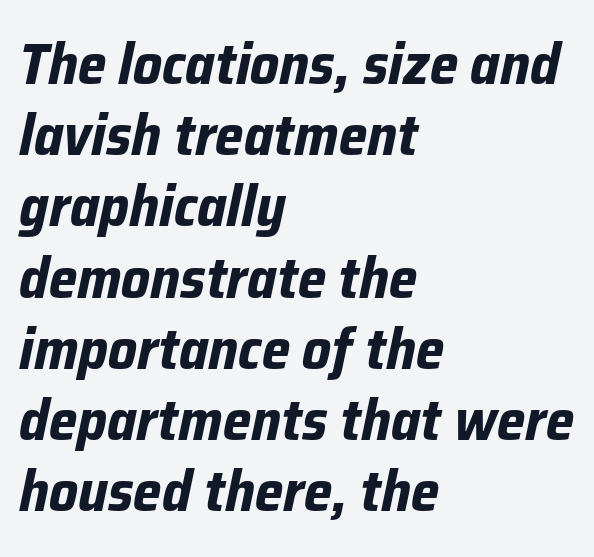
Q: Is the text bold? A: Yes.
Q: Is the text italic (slanted)? A: Yes, it leans right by about 12 degrees.
Q: Is the text underlined? A: No.
Q: How is the paragraph aligned? A: Left-aligned.
Q: Is the spacing between letters normal or unusually wide? A: Normal.
Q: Is the spacing between lines tight, normal or loose? A: Normal.
Q: Width (condensed, normal, or wide)? A: Normal.
Q: Stroke contrast? A: Low.
Q: x-height? A: Medium.
Q: Monospaced? A: No.
